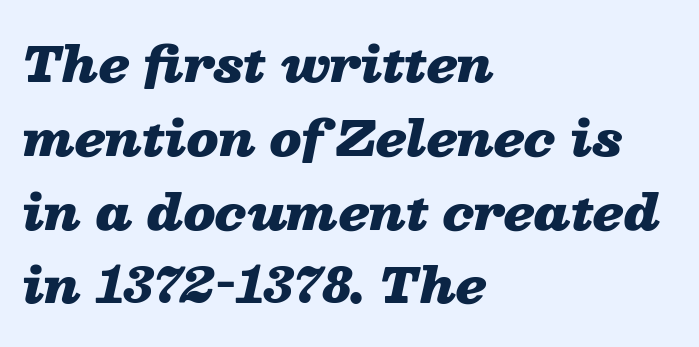
The image shows 47 px heavy, wide type, italic (leaning right); set left-aligned, normal line spacing (1.57x), normal letter spacing, not underlined; low stroke contrast and a medium x-height.
